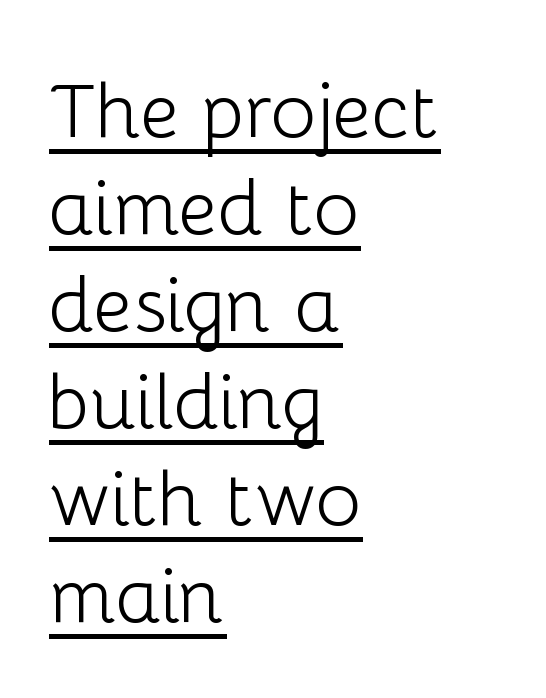
A roman cut, with each character standing at attention. Are there feet on the stems? There aren't — it's a sans. The letters sit at their default tracking, neither squeezed nor spread. Somebody hit Ctrl+U on this one — the words are underlined. Each letter keeps its own natural width here, so spacing adapts to shape.
